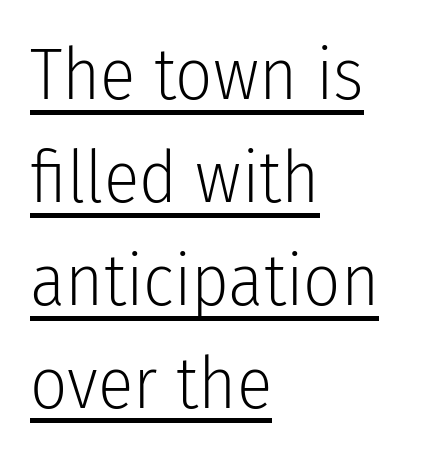
The letters stand upright; this is a roman face. Reading down the column, the eye jumps a familiar distance to each next line. Where is the straight margin? On the left. Short note: letters normally spaced.
